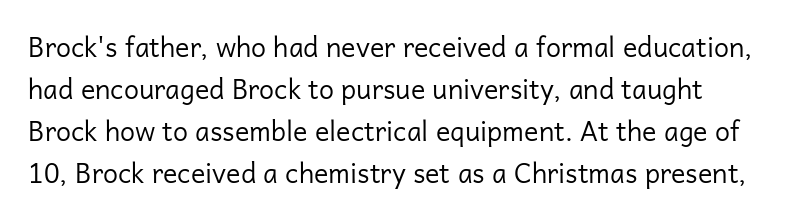
Plain, unruled lines of type. The specimen reads as upright at a glance. Normally led — the rows are evenly, conventionally spaced. The rendering keeps characters at their native spacing.
